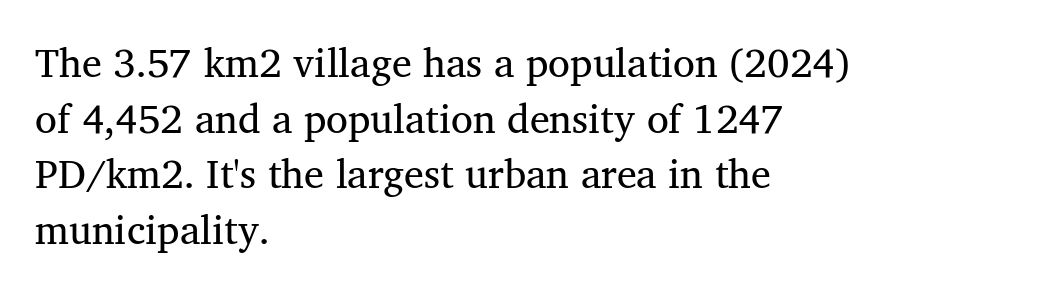
Quick note: interline space is typical. No letter is thick-stroked: the sample isn't bold. The compositor pushed each line to the left boundary. The letterforms sit shoulder to shoulder at normal distance. Varying glyph widths throughout — classic text-font behaviour.
